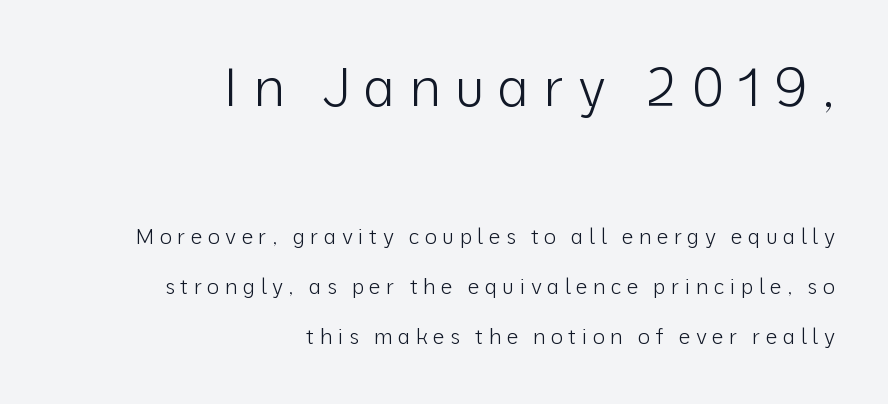
{"serif": "no", "italic": "no", "bold": "no", "weight": "light", "width": "normal", "stroke_contrast": "low", "x_height": "medium", "monospaced": "no", "underline": "no", "align": "right", "line_spacing": "loose", "line_spacing_ratio": 2.4, "letter_spacing": "wide", "letter_spacing_em": 0.25, "larger_block": "first", "size_ratio": 2.52, "glyph_px": 53}
